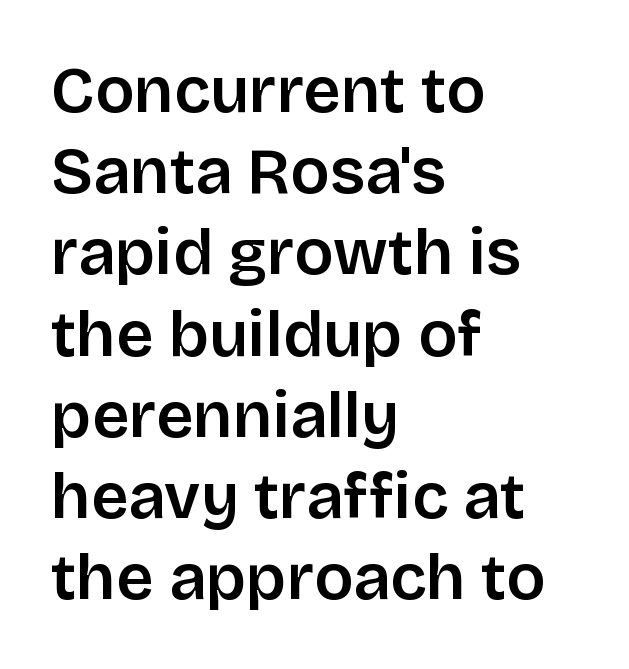
These lines keep a tight, regular rhythm from letter to letter. No feet cap the strokes, marking this as sans-serif type. Whoever set this chose a conventional vertical rhythm. Where is the straight margin? On the left. In terms of posture, this sample is upright.
